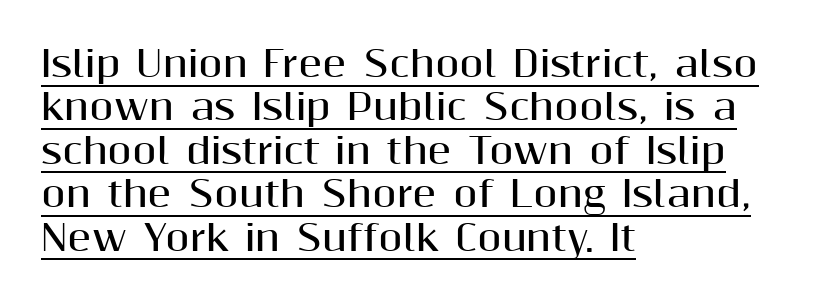
The image shows 35 px bold sans-serif type, upright; set left-aligned, line spacing 1.24x, normal letter spacing, underlined; medium stroke contrast and a medium x-height.
